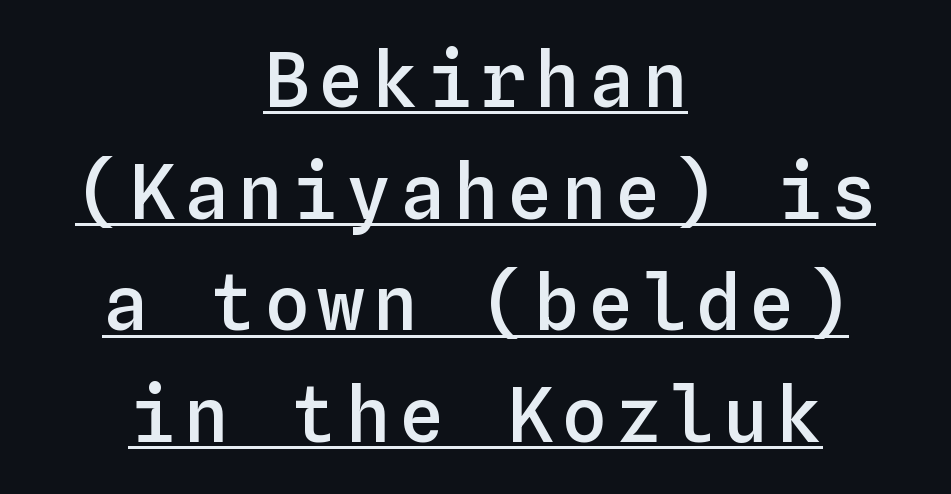
{"italic": "no", "bold": "semi", "weight": "semibold", "width": "normal", "stroke_contrast": "low", "x_height": "medium", "monospaced": "yes", "underline": "yes", "align": "center", "line_spacing": "normal", "line_spacing_ratio": 1.47, "glyph_px": 76}
